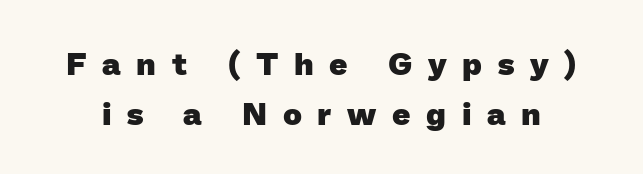
Q: Is the text bold? A: Yes.
Q: Is the typeface a serif or a sans-serif typeface? A: Sans-serif.
Q: Is the text underlined? A: No.
Q: Is the spacing between letters normal or unusually wide? A: Unusually wide.
Q: Is the spacing between lines tight, normal or loose? A: Normal.
Q: Width (condensed, normal, or wide)? A: Normal.
Q: Stroke contrast? A: Low.
Q: x-height? A: Medium.
Q: Monospaced? A: No.
